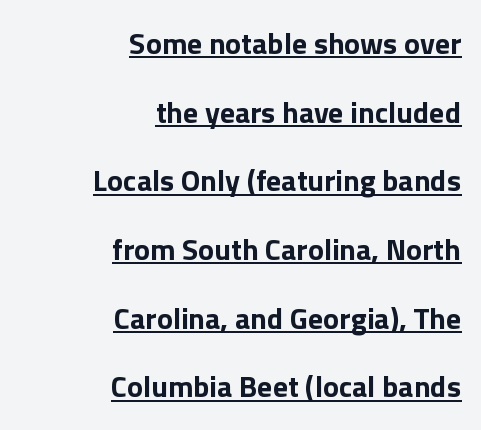
This sample trades compactness for vertical openness between lines. The lettering holds an erect, upright posture throughout. The text was rendered using a sans face with plain stroke endings. These lines are set flush right with a ragged left edge.
